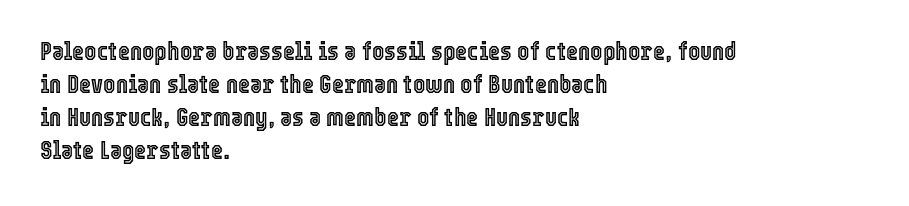
The foot of each line stays bare and open. Leading matches the norm, producing a regular column. The paragraph shown leans on its left margin. The gaps between neighbouring characters are ordinary and unremarkable. Italic? Not at all — the glyphs are vertical.
